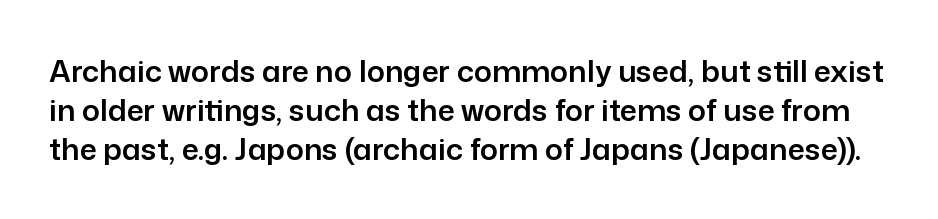
The image shows 30 px sans-serif type, upright; set normal line spacing (1.3x), normal letter spacing, not underlined; low stroke contrast and a medium x-height.
